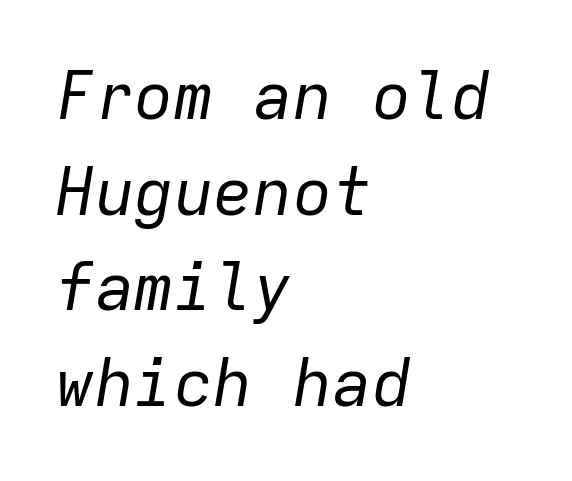
Quick note: italic. The letterforms sit at book weight or below. Notice how descenders clear the ascenders below comfortably — that's standard leading. Note the uniform advance width — an 'i' takes as much space as an 'm'.
